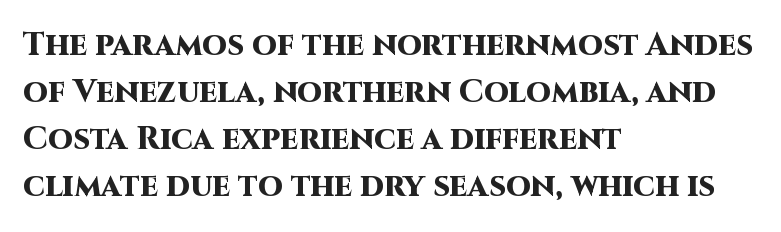
{"serif": "no", "italic": "no", "bold": "yes", "weight": "heavy", "width": "normal", "stroke_contrast": "high", "x_height": "large", "monospaced": "no", "underline": "no", "align": "left", "line_spacing": "normal", "line_spacing_ratio": 1.47, "letter_spacing": "normal", "letter_spacing_em": 0.0, "glyph_px": 32}
